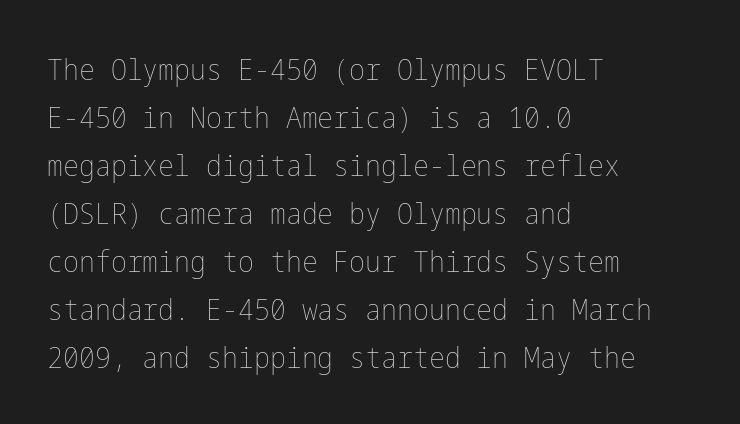
{"italic": "no", "bold": "no", "weight": "thin", "width": "condensed", "stroke_contrast": "low", "x_height": "medium", "underline": "no", "align": "left", "line_spacing": "normal", "line_spacing_ratio": 1.6, "letter_spacing": "normal", "letter_spacing_em": 0.0, "glyph_px": 30}
